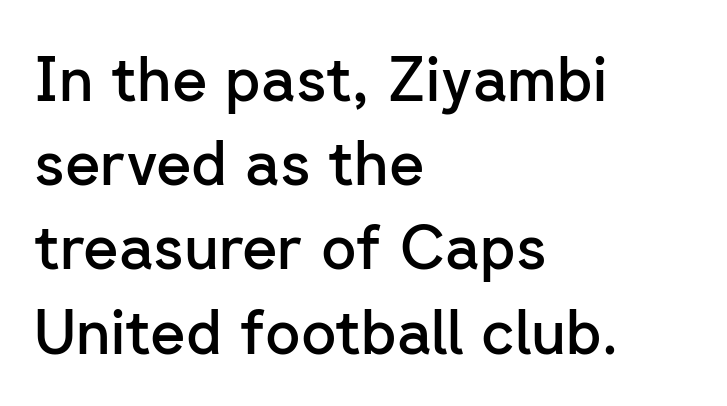
Characters follow at the spacing the type designer built in. A typesetter would call this proportional, since set widths differ per character. The paragraph has a hard left edge and a soft right edge. What kind of face is this? One without serifs — a sans. The rendering uses a moderate line-height, typical for paragraphs.
